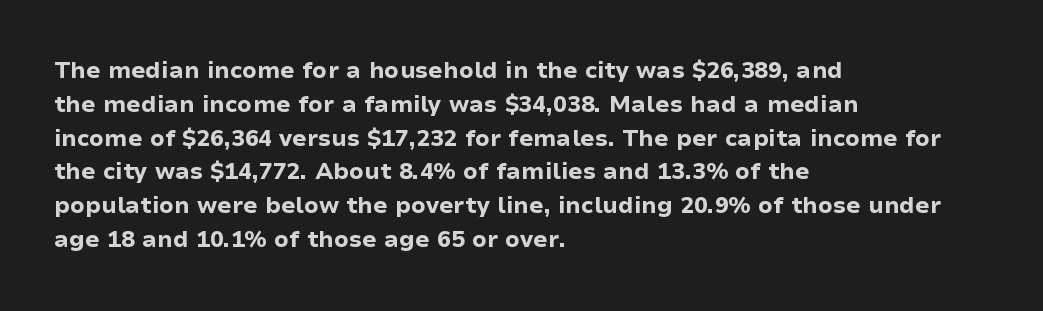
{"italic": "no", "bold": "yes", "underline": "no", "align": "left", "line_spacing": "normal", "line_spacing_ratio": 1.47, "letter_spacing": "normal", "letter_spacing_em": 0.0, "glyph_px": 23}
